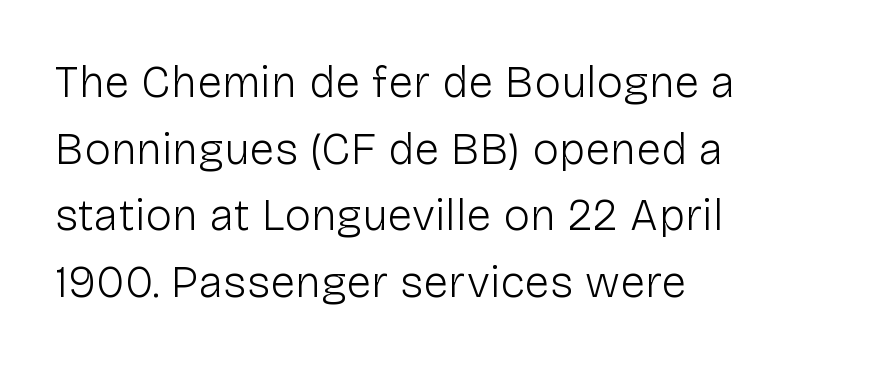
Short and long lines alike share a common starting point at left. The face looks like a standard text weight, possibly lighter. The lines sit at an ordinary, default distance from one another. Looks like regular typesetting: each glyph gets only the width it needs. Students, note that the glyphs here touch the page at normal intervals.
